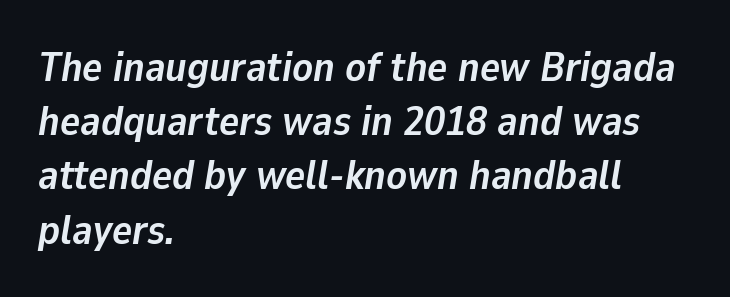
Underlining? Definitely not there. Character widths vary here, with narrow letters taking less room than wide ones. As a designer I'd log this as weight 700, bold. Notice how the passage keeps a crisp vertical edge on the left only.
